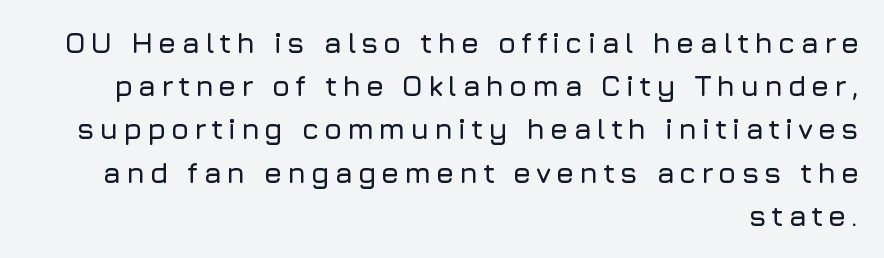
The face used here is proportionally spaced, like ordinary book or web type. The axis of the letterforms is exactly vertical. Right-aligned paragraph, ragged on the left. Only glyphs here, with clear space below each row. If you measured baseline to baseline, you'd find a middling distance.
